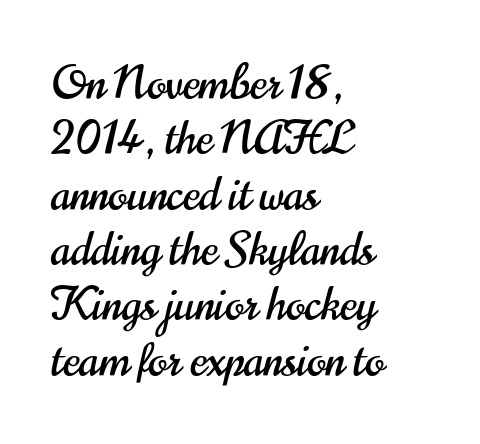
{"serif": "no", "width": "condensed", "stroke_contrast": "high", "x_height": "small", "monospaced": "no", "underline": "no", "align": "left", "line_spacing_ratio": 1.23, "letter_spacing": "normal", "letter_spacing_em": 0.0, "glyph_px": 45}
